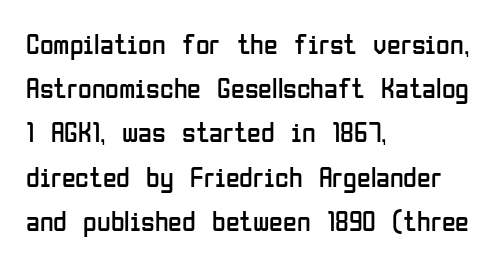
The image shows 28 px regular-weight, condensed sans-serif type, upright; set left-aligned, normal line spacing (1.58x), normal letter spacing, not underlined; low stroke contrast and a medium x-height.
